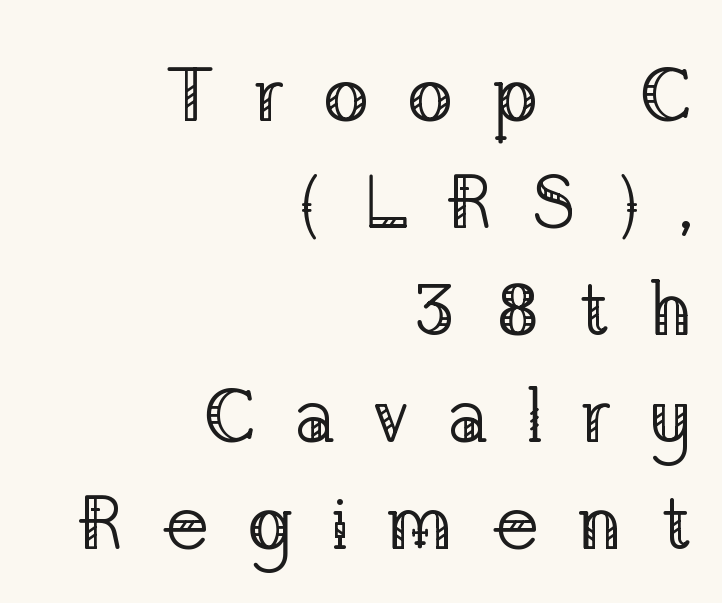
{"serif": "yes", "italic": "no", "bold": "no", "weight": "regular", "width": "normal", "stroke_contrast": "low", "x_height": "medium", "monospaced": "no", "underline": "no", "align": "right", "line_spacing": "normal", "line_spacing_ratio": 1.39, "letter_spacing": "wide", "letter_spacing_em": 0.48, "glyph_px": 77}
